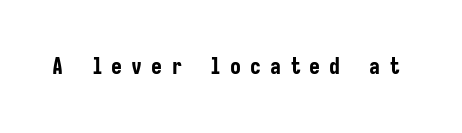
{"italic": "no", "bold": "yes", "underline": "no", "letter_spacing": "wide", "letter_spacing_em": 0.4, "glyph_px": 22}
